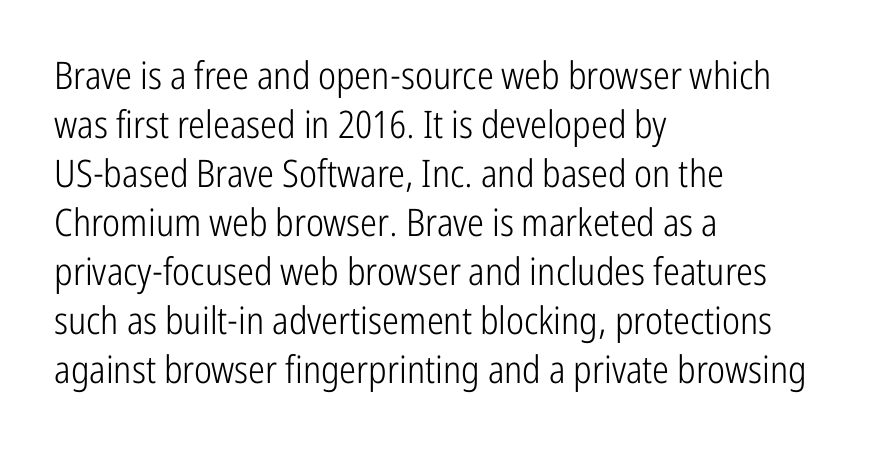
The image shows 38 px light, condensed sans-serif type, upright; set left-aligned, normal line spacing (1.29x), normal letter spacing, not underlined; low stroke contrast and a medium x-height.
